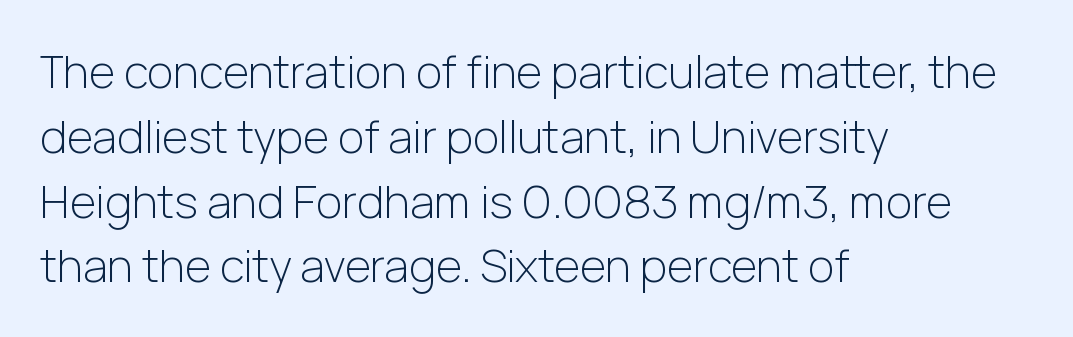
Q: Is the text bold? A: No.
Q: Is the text italic (slanted)? A: No, it is upright.
Q: Is the typeface a serif or a sans-serif typeface? A: Sans-serif.
Q: Is the text underlined? A: No.
Q: How is the paragraph aligned? A: Left-aligned.
Q: Is the spacing between letters normal or unusually wide? A: Normal.
Q: Is the spacing between lines tight, normal or loose? A: Normal.
Q: Width (condensed, normal, or wide)? A: Normal.
Q: Stroke contrast? A: Low.
Q: x-height? A: Medium.
Q: Monospaced? A: No.
